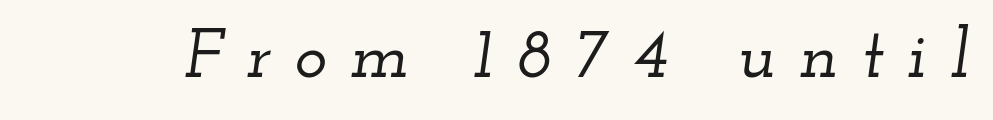
Serifs: yes, visible at the terminals of the letterforms. The typography opts for an oblique posture over an upright one. Here the glyphs are tracked loosely, breaking word shapes into spaced letters. The words here are not underlined. Proportional: the letters do not fall into vertical columns.
